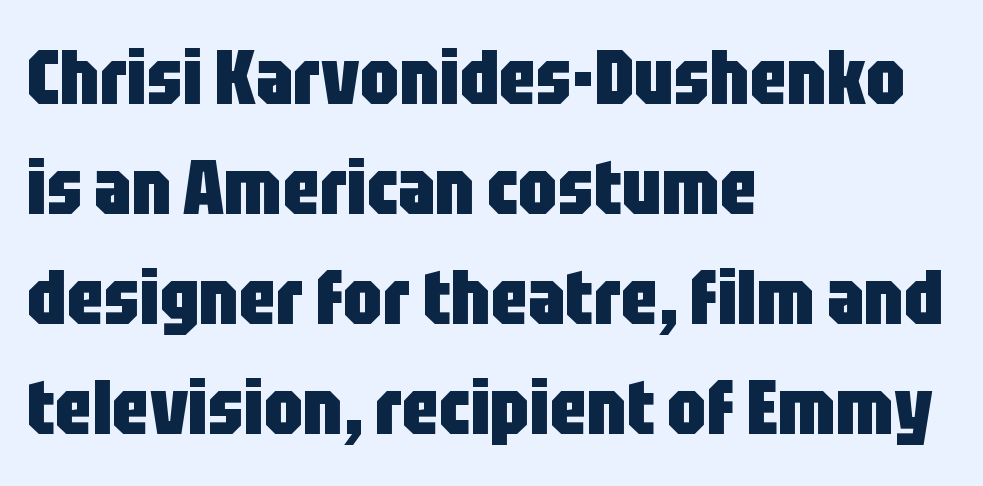
{"serif": "no", "italic": "no", "bold": "yes", "weight": "heavy", "width": "condensed", "stroke_contrast": "low", "x_height": "large", "monospaced": "no", "underline": "no", "align": "left", "line_spacing": "normal", "line_spacing_ratio": 1.43, "letter_spacing": "normal", "letter_spacing_em": 0.0, "glyph_px": 77}
